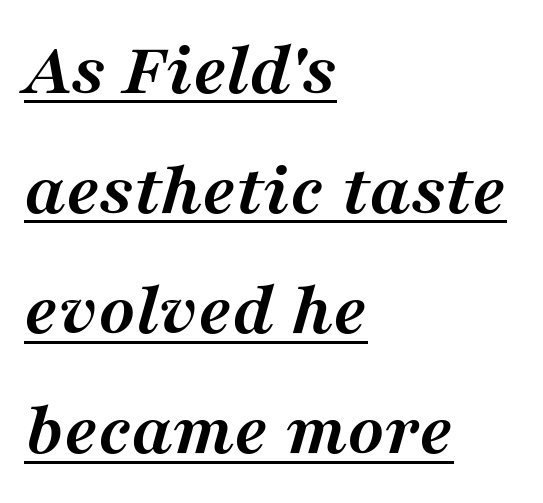
The image shows 77 px semibold serif type, italic (leaning right); set left-aligned, normal line spacing (1.56x), normal letter spacing, underlined; medium stroke contrast and a medium x-height.
